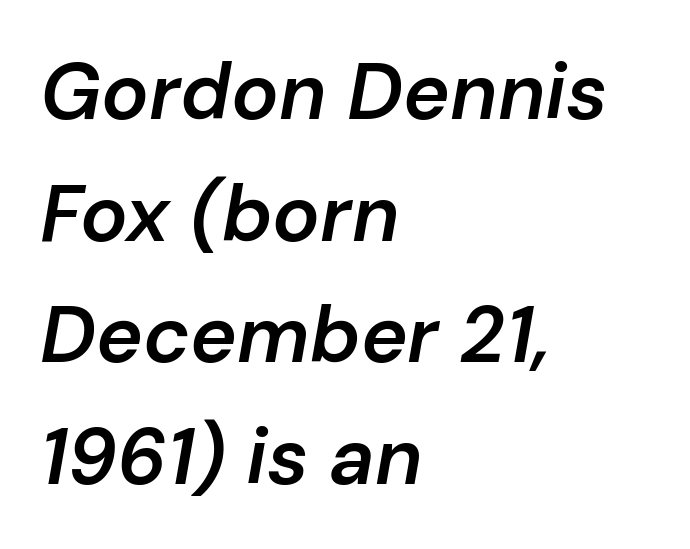
Q: Is the text bold? A: Semi-bold.
Q: Is the text italic (slanted)? A: Yes, it leans right by about 10 degrees.
Q: Is the text underlined? A: No.
Q: How is the paragraph aligned? A: Left-aligned.
Q: Is the spacing between letters normal or unusually wide? A: Normal.
Q: Is the spacing between lines tight, normal or loose? A: Normal.
Q: Width (condensed, normal, or wide)? A: Normal.
Q: Stroke contrast? A: Low.
Q: x-height? A: Medium.
Q: Monospaced? A: No.
